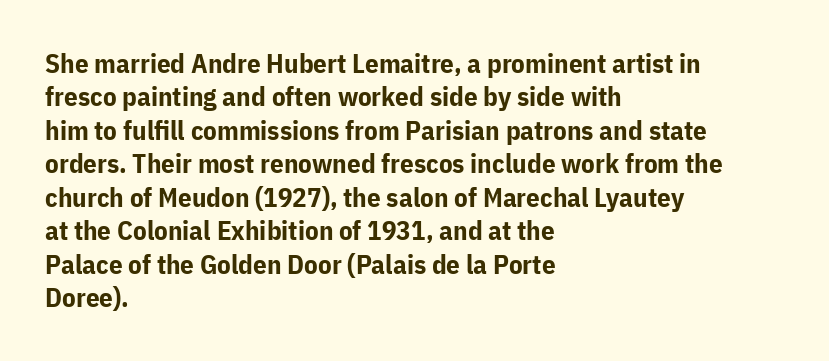
{"italic": "no", "bold": "yes", "underline": "no", "align": "left", "line_spacing_ratio": 1.24, "letter_spacing": "normal", "letter_spacing_em": 0.0, "glyph_px": 27}
